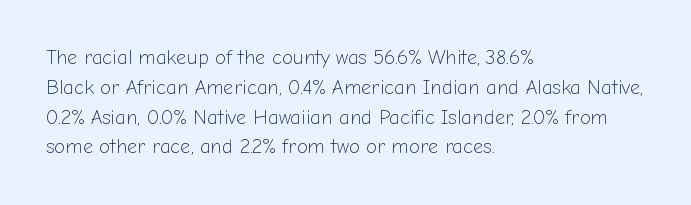
{"italic": "no", "bold": "no", "underline": "no", "align": "left", "line_spacing": "normal", "line_spacing_ratio": 1.49, "letter_spacing": "normal", "letter_spacing_em": 0.0, "glyph_px": 20}
